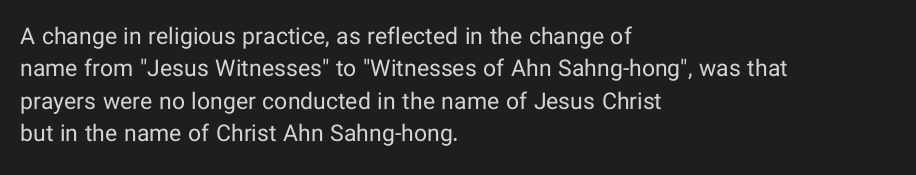
Q: Is the text bold? A: No.
Q: Is the text italic (slanted)? A: No, it is upright.
Q: Is the text underlined? A: No.
Q: How is the paragraph aligned? A: Left-aligned.
Q: Is the spacing between letters normal or unusually wide? A: Normal.
Q: Is the spacing between lines tight, normal or loose? A: Normal.
